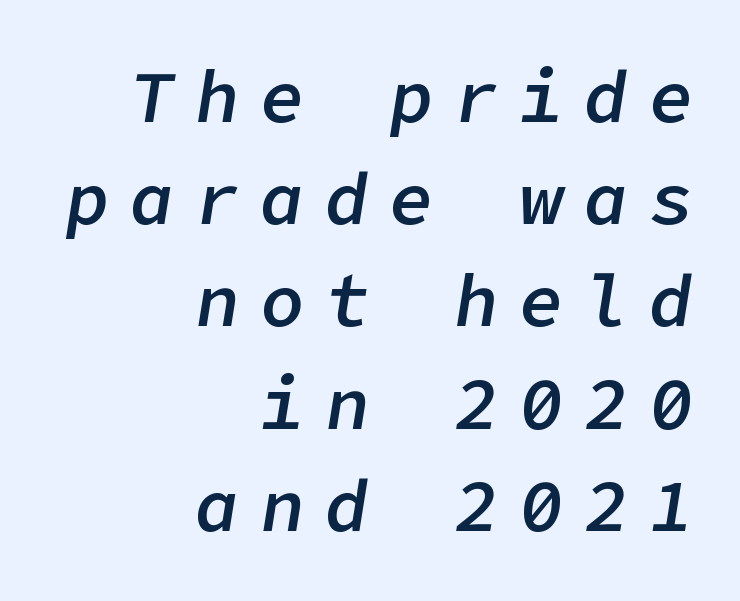
Q: Is the text bold? A: Semi-bold.
Q: Is the text italic (slanted)? A: Yes, it leans right by about 9 degrees.
Q: Is the text underlined? A: No.
Q: How is the paragraph aligned? A: Right-aligned.
Q: Is the spacing between letters normal or unusually wide? A: Unusually wide.
Q: Is the spacing between lines tight, normal or loose? A: Normal.
Q: Width (condensed, normal, or wide)? A: Normal.
Q: Stroke contrast? A: Low.
Q: x-height? A: Medium.
